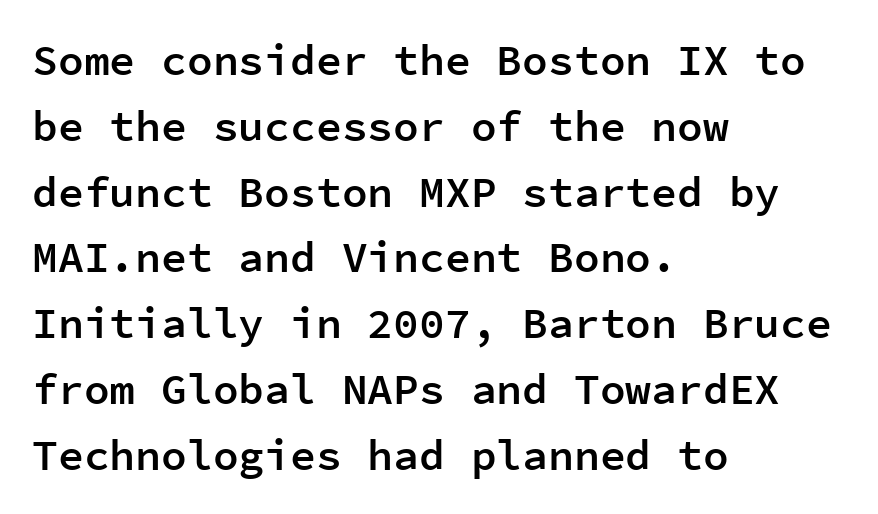
{"serif": "no", "italic": "no", "bold": "semi", "weight": "semibold", "width": "normal", "stroke_contrast": "low", "x_height": "medium", "monospaced": "yes", "underline": "no", "align": "left", "line_spacing": "normal", "line_spacing_ratio": 1.53, "letter_spacing": "normal", "letter_spacing_em": 0.0, "glyph_px": 43}
